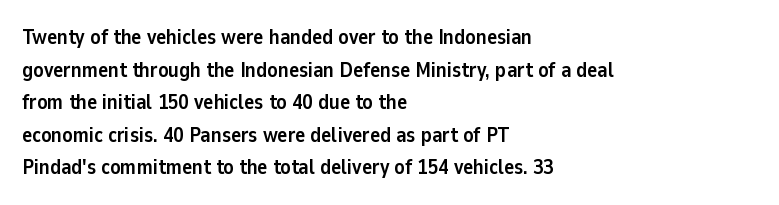
The rendering anchors every line to the left-hand side. In terms of posture, this sample is upright. This sample uses plain, unmodified letter spacing. The gap between lines stays unmarked.
